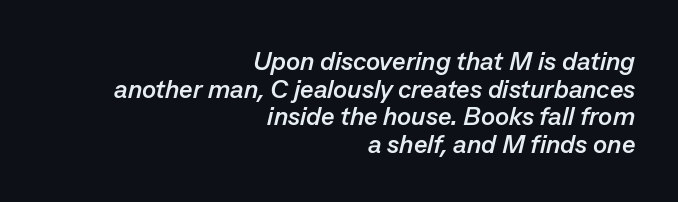
Is there much room between lines? No — they nearly touch. Type without underlining. Does the copy run flush right? Yes — the right margin is perfectly even. The letters are slanted; this is an italic face. I'd describe the lettering as bold — thick and assertive.
